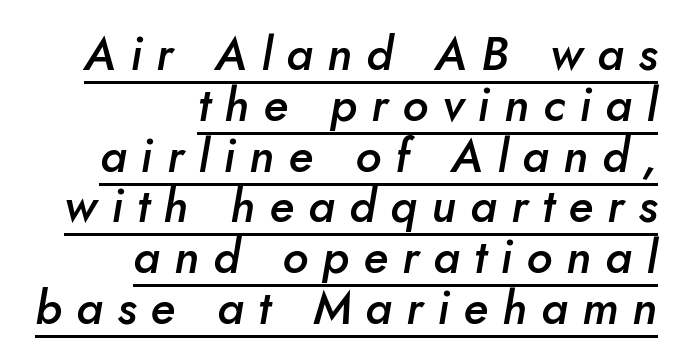
The image shows 47 px semibold type, italic (leaning right); set right-aligned, tight line spacing (1.08x), unusually wide letter spacing (+0.3 em), underlined; low stroke contrast and a small x-height.
